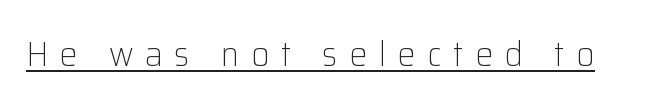
The image shows 35 px light sans-serif type, upright; set unusually wide letter spacing (+0.34 em), underlined; low stroke contrast and a medium x-height.
